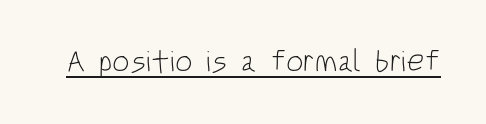
Think of a printed novel: that variable character pitch is what you see here. The letters sit at their default tracking, neither squeezed nor spread. Letters have the restrained weight of plain body copy at most. The letters carry no serifs — their stems end cleanly without finishing strokes. Somebody hit Ctrl+U on this one — the words are underlined.
